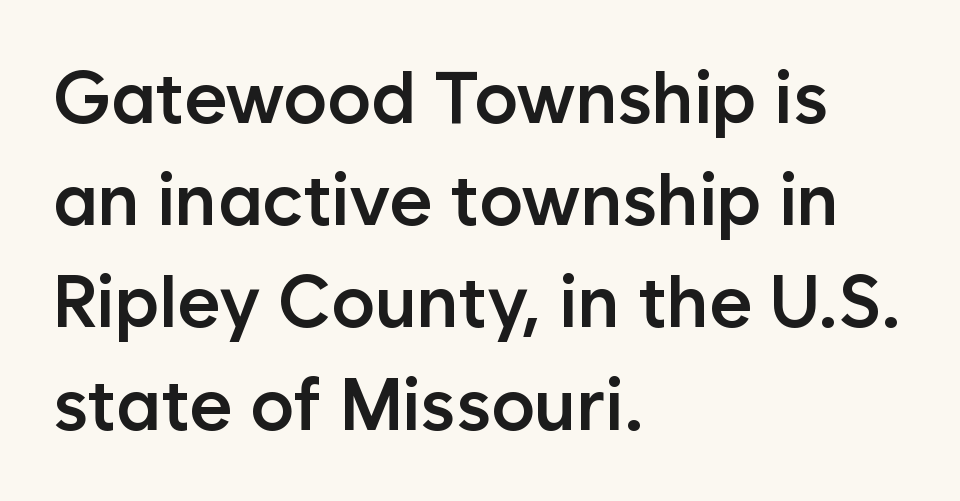
Q: Is the text bold? A: Semi-bold.
Q: Is the text italic (slanted)? A: No, it is upright.
Q: Is the typeface a serif or a sans-serif typeface? A: Sans-serif.
Q: Is the text underlined? A: No.
Q: How is the paragraph aligned? A: Left-aligned.
Q: Is the spacing between letters normal or unusually wide? A: Normal.
Q: Is the spacing between lines tight, normal or loose? A: Normal.
Q: Width (condensed, normal, or wide)? A: Normal.
Q: Stroke contrast? A: Low.
Q: x-height? A: Medium.
Q: Monospaced? A: No.
